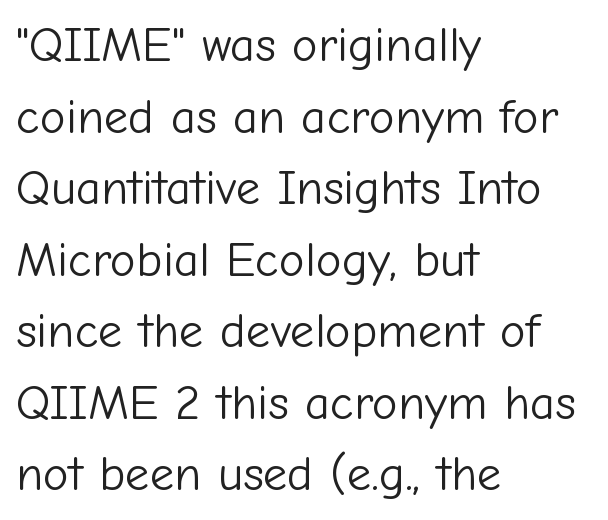
Q: Is the text bold? A: No.
Q: Is the text italic (slanted)? A: No, it is upright.
Q: Is the typeface a serif or a sans-serif typeface? A: Sans-serif.
Q: Is the text underlined? A: No.
Q: How is the paragraph aligned? A: Left-aligned.
Q: Is the spacing between letters normal or unusually wide? A: Normal.
Q: Is the spacing between lines tight, normal or loose? A: Normal.
Q: Width (condensed, normal, or wide)? A: Normal.
Q: Stroke contrast? A: Low.
Q: x-height? A: Medium.
Q: Monospaced? A: No.
